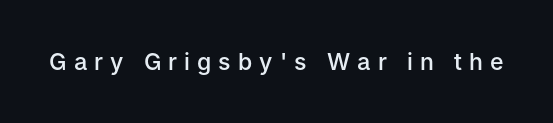
Q: Is the text bold? A: Semi-bold.
Q: Is the text italic (slanted)? A: No, it is upright.
Q: Is the text underlined? A: No.
Q: Is the spacing between letters normal or unusually wide? A: Unusually wide.
